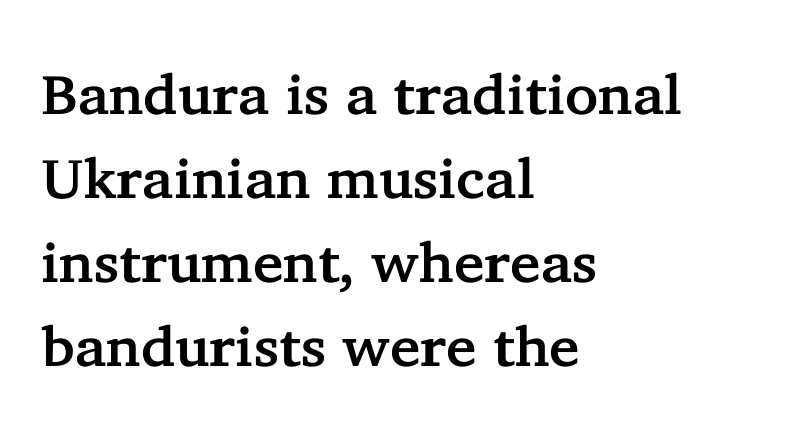
{"serif": "yes", "italic": "no", "width": "normal", "stroke_contrast": "low", "x_height": "medium", "monospaced": "no", "underline": "no", "align": "left", "line_spacing": "normal", "line_spacing_ratio": 1.5, "letter_spacing": "normal", "letter_spacing_em": 0.0, "glyph_px": 56}
